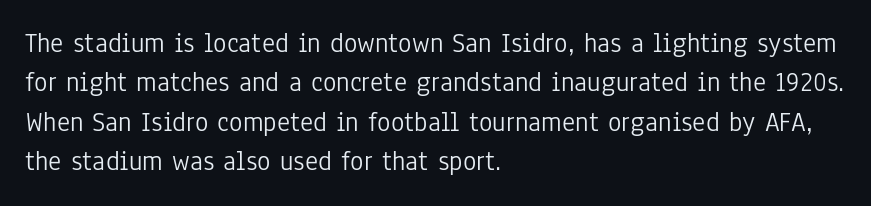
{"serif": "no", "italic": "no", "bold": "no", "weight": "light", "width": "condensed", "stroke_contrast": "low", "x_height": "medium", "monospaced": "no", "underline": "no", "align": "left", "line_spacing": "normal", "line_spacing_ratio": 1.41, "letter_spacing": "normal", "letter_spacing_em": 0.0, "glyph_px": 28}
